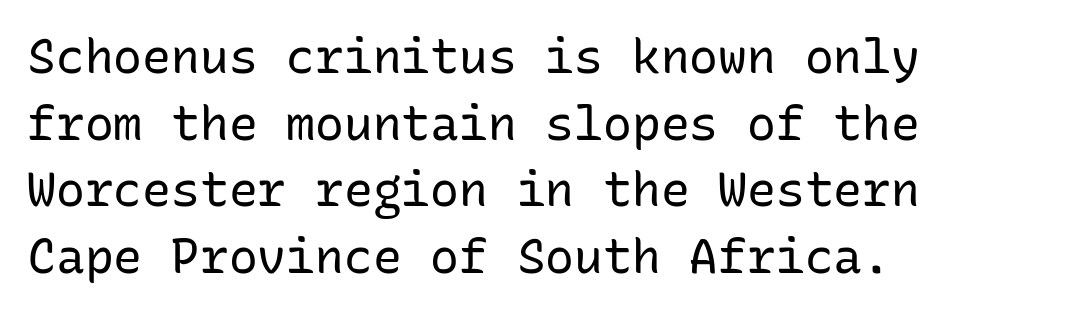
{"serif": "no", "italic": "no", "bold": "no", "weight": "regular", "width": "normal", "stroke_contrast": "low", "x_height": "medium", "monospaced": "yes", "underline": "no", "align": "left", "line_spacing": "normal", "line_spacing_ratio": 1.39, "letter_spacing": "normal", "letter_spacing_em": 0.0, "glyph_px": 48}
